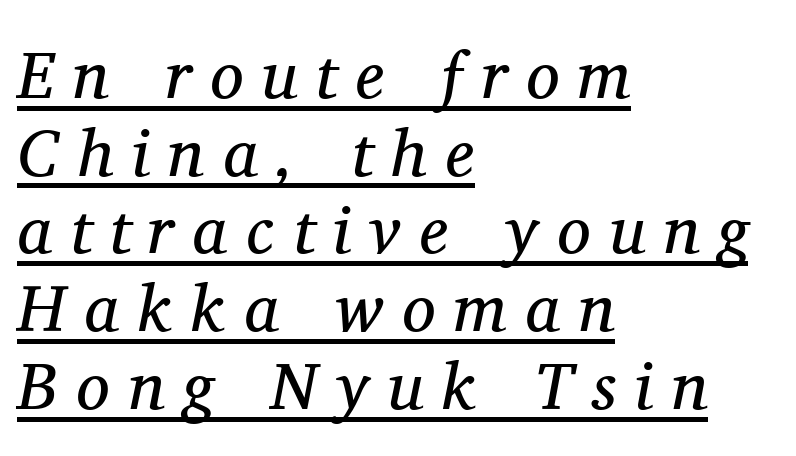
The image shows 67 px regular-weight serif type, italic (leaning right); set left-aligned, line spacing 1.16x, unusually wide letter spacing (+0.28 em), underlined; medium stroke contrast and a medium x-height.
